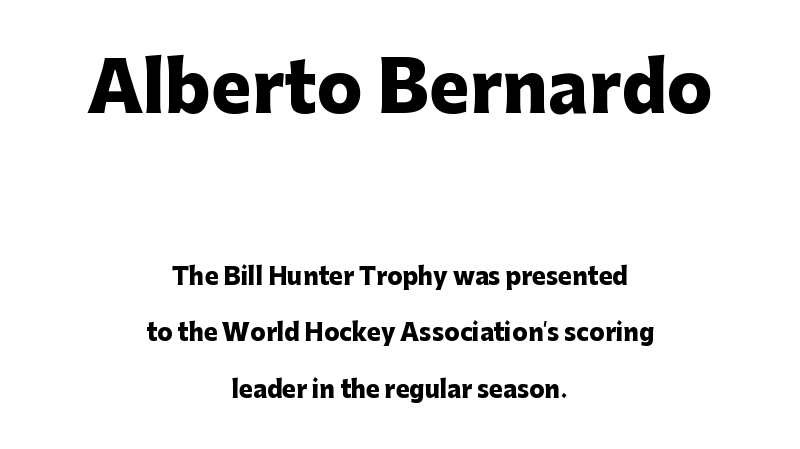
Q: Is the text bold? A: Yes.
Q: Is the text italic (slanted)? A: No, it is upright.
Q: Is the typeface a serif or a sans-serif typeface? A: Sans-serif.
Q: Is the text underlined? A: No.
Q: How is the paragraph aligned? A: Centered.
Q: Is the spacing between letters normal or unusually wide? A: Normal.
Q: Is the spacing between lines tight, normal or loose? A: Loose.
Q: Which block of text is set in a larger size, the first (top) or the second (bottom)? A: The first (top) one.
Q: Width (condensed, normal, or wide)? A: Normal.
Q: Stroke contrast? A: Low.
Q: x-height? A: Medium.
Q: Monospaced? A: No.
